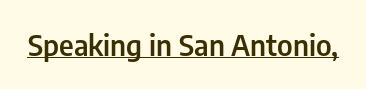
The image shows 29 px semibold, condensed sans-serif type, upright; set normal letter spacing, underlined; low stroke contrast and a medium x-height.
